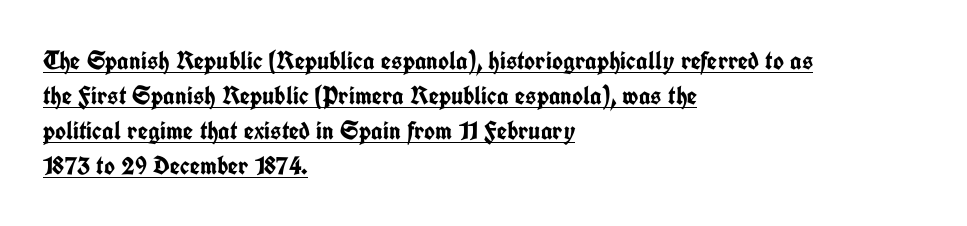
{"italic": "no", "bold": "yes", "underline": "yes", "align": "left", "line_spacing": "normal", "line_spacing_ratio": 1.34, "letter_spacing": "normal", "letter_spacing_em": 0.0, "glyph_px": 26}
